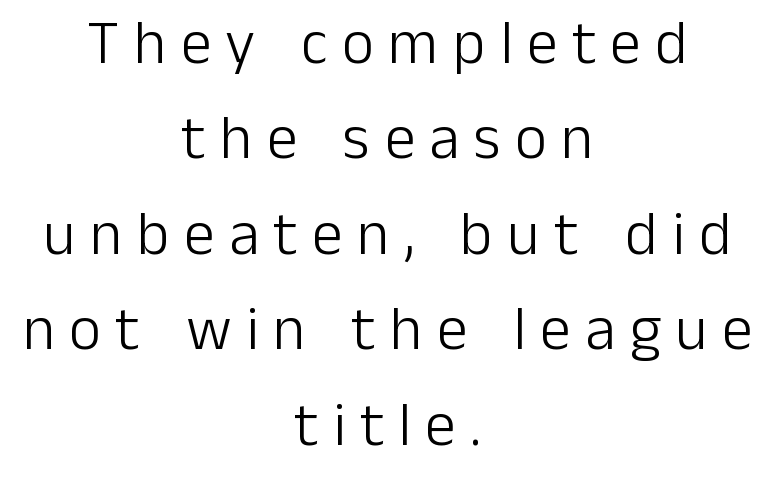
Observe the absence of serifs on each vertical stroke in this sample. Nobody drew a line under any word here. Italic? Not at all — the glyphs are vertical. Compared with typical paragraphs, the rows here are spaced about the same. Is this a fixed-width face? No — the glyphs have proportional, varying widths.
